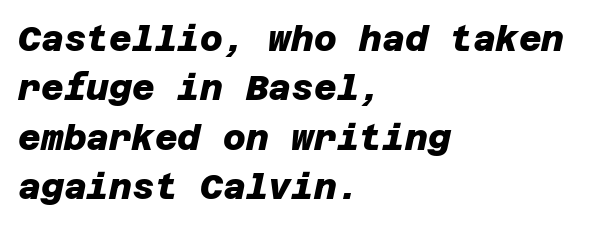
Q: Is the text bold? A: Yes.
Q: Is the typeface a serif or a sans-serif typeface? A: Sans-serif.
Q: Is the text underlined? A: No.
Q: How is the paragraph aligned? A: Left-aligned.
Q: Is the spacing between letters normal or unusually wide? A: Normal.
Q: Is the spacing between lines tight, normal or loose? A: Normal.
Q: Width (condensed, normal, or wide)? A: Normal.
Q: Stroke contrast? A: Low.
Q: x-height? A: Large.
